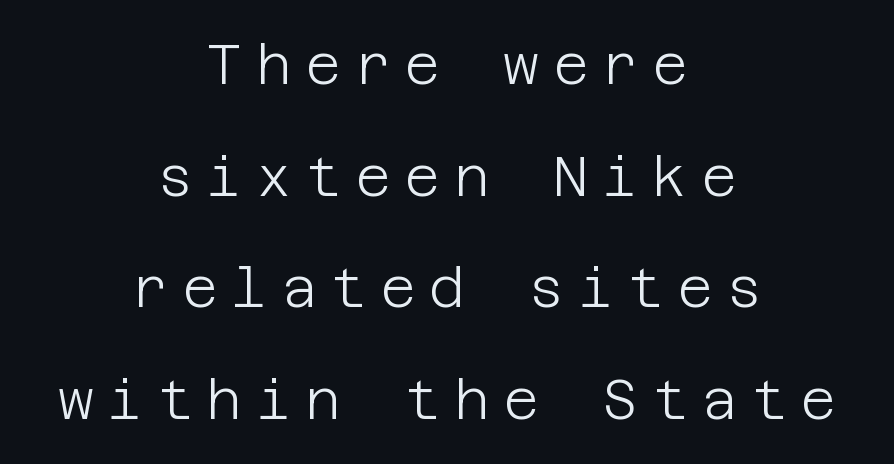
Q: Is the text bold? A: No.
Q: Is the text italic (slanted)? A: No, it is upright.
Q: Is the typeface a serif or a sans-serif typeface? A: Sans-serif.
Q: Is the text underlined? A: No.
Q: How is the paragraph aligned? A: Centered.
Q: Is the spacing between letters normal or unusually wide? A: Unusually wide.
Q: Is the spacing between lines tight, normal or loose? A: Loose.
Q: Width (condensed, normal, or wide)? A: Normal.
Q: Stroke contrast? A: Low.
Q: x-height? A: Large.
